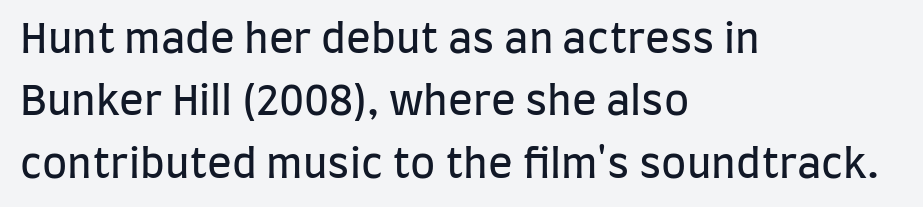
Q: Is the text bold? A: No.
Q: Is the text italic (slanted)? A: No, it is upright.
Q: Is the typeface a serif or a sans-serif typeface? A: Sans-serif.
Q: Is the text underlined? A: No.
Q: How is the paragraph aligned? A: Left-aligned.
Q: Is the spacing between letters normal or unusually wide? A: Normal.
Q: Is the spacing between lines tight, normal or loose? A: Normal.
Q: Width (condensed, normal, or wide)? A: Condensed.
Q: Stroke contrast? A: Low.
Q: x-height? A: Large.
Q: Monospaced? A: No.
